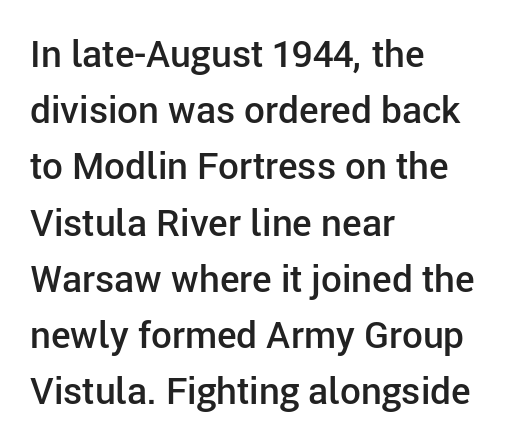
The image shows 37 px semibold sans-serif type, upright; set left-aligned, normal line spacing (1.52x), normal letter spacing, not underlined; low stroke contrast and a medium x-height.
